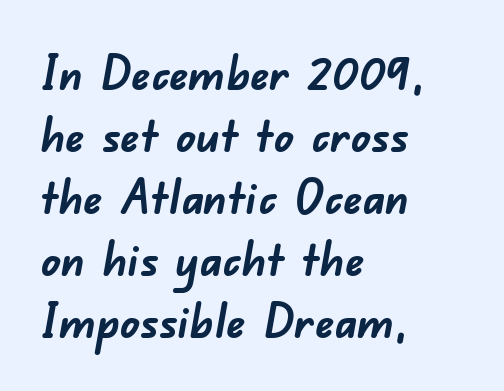
{"serif": "no", "bold": "yes", "weight": "semibold", "width": "normal", "stroke_contrast": "low", "x_height": "small", "monospaced": "no", "underline": "no", "align": "left", "line_spacing": "normal", "line_spacing_ratio": 1.29, "letter_spacing": "normal", "letter_spacing_em": 0.0, "glyph_px": 48}
